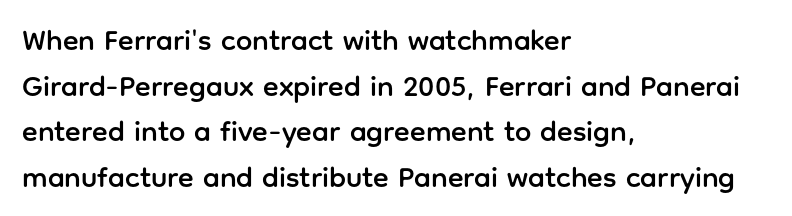
{"serif": "no", "italic": "no", "width": "normal", "stroke_contrast": "low", "x_height": "medium", "monospaced": "no", "underline": "no", "align": "left", "line_spacing": "normal", "line_spacing_ratio": 1.57, "letter_spacing": "normal", "letter_spacing_em": 0.0, "glyph_px": 29}
